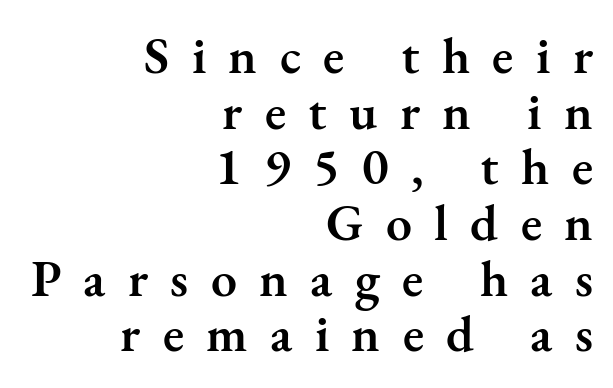
Horizontal bands of white between lines are thin slivers. Does the lettering tilt? It doesn't — this is upright. Display-style spreading of the glyphs; the letterfit is very open. Bold? Not quite — semibold, heavier than regular but stopping short.
